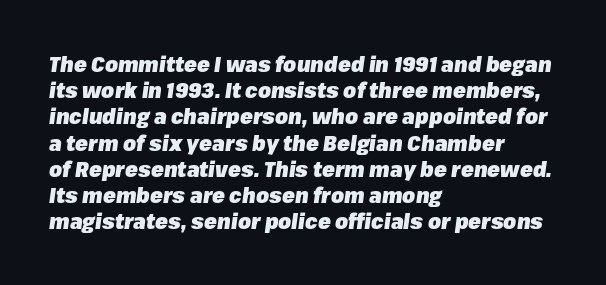
The image shows 21 px bold type, italic (leaning right); set left-aligned, normal line spacing (1.25x), normal letter spacing, not underlined.
